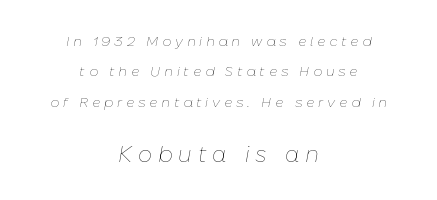
Is this a heavy cut? Hardly; it is regular or lighter. Layout note: lines centered. Tracking value appears strongly positive — letters spread wide. Is there much room between lines? Yes — plenty of vertical air separates them.
